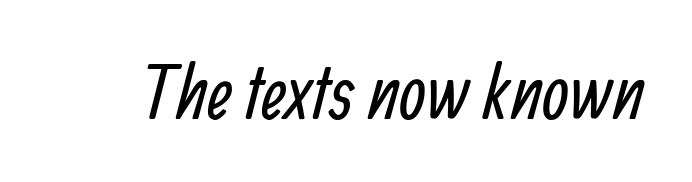
No heavy texture on the line: the type isn't bold. The line texture is even and compact thanks to regular tracking. The strip under each line holds only bare page. This sample has the flowing, uneven cadence of proportional lettering.
